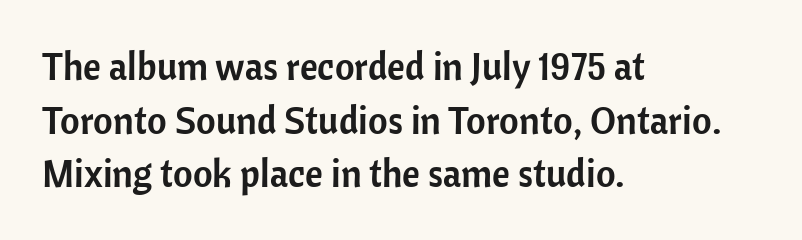
A typesetter would call this proportional, since set widths differ per character. No word sits above an underline. Evenly set lines give the paragraph a standard silhouette. In CSS terms this would be text-align: left. Does the type have serifs? No, each stem ends abruptly.
